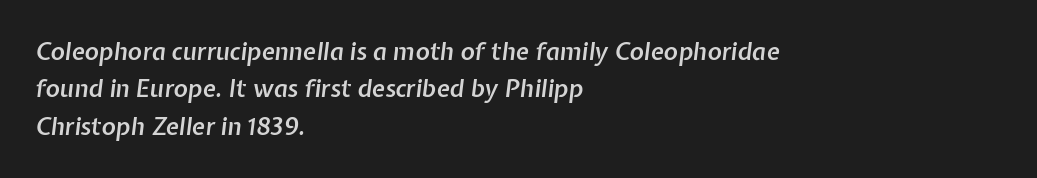
The image shows 24 px text type, italic (leaning right); set left-aligned, normal line spacing (1.56x), normal letter spacing, not underlined.
